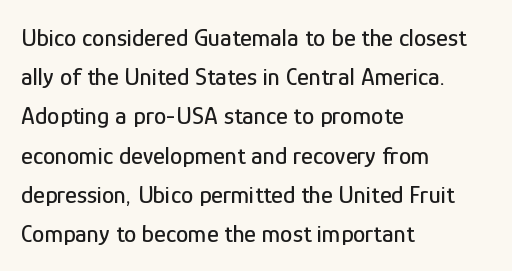
{"italic": "no", "underline": "no", "align": "left", "line_spacing": "normal", "line_spacing_ratio": 1.57, "letter_spacing": "normal", "letter_spacing_em": 0.0, "glyph_px": 25}
